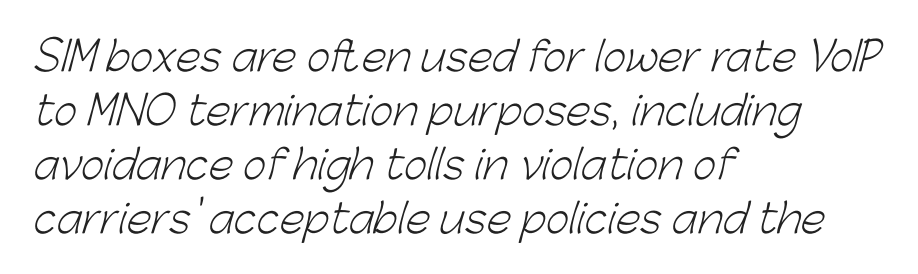
{"serif": "no", "bold": "no", "weight": "light", "width": "normal", "stroke_contrast": "low", "x_height": "medium", "monospaced": "no", "underline": "no", "align": "left", "line_spacing": "normal", "line_spacing_ratio": 1.35, "letter_spacing": "normal", "letter_spacing_em": 0.0, "glyph_px": 40}
